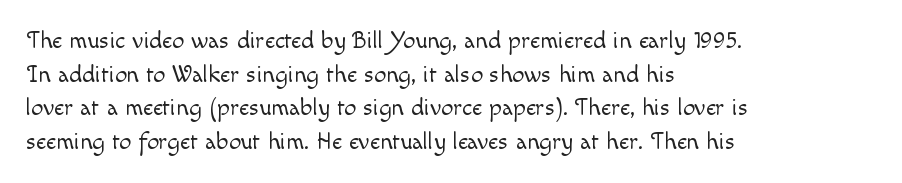
Does the copy run flush right? No — it runs flush left. Does extra space separate the letters? No, they use regular spacing. The letters look calm and open, with moderate or lighter stems. Beneath every word, the page is bare. Normally led — the rows are evenly, conventionally spaced.
